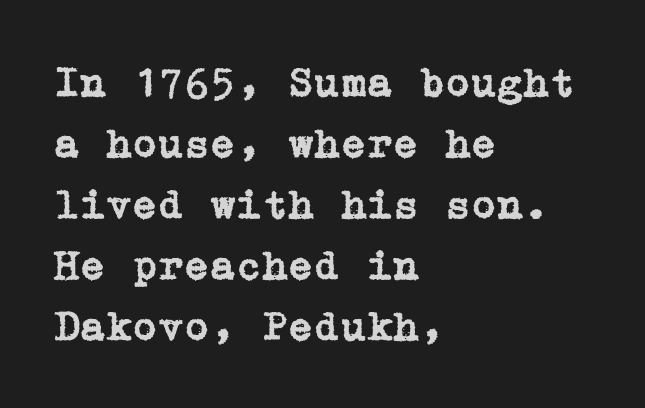
Q: Is the text italic (slanted)? A: No, it is upright.
Q: Is the typeface a serif or a sans-serif typeface? A: Serif.
Q: Is the text underlined? A: No.
Q: How is the paragraph aligned? A: Left-aligned.
Q: Is the spacing between letters normal or unusually wide? A: Normal.
Q: Is the spacing between lines tight, normal or loose? A: Normal.
Q: Width (condensed, normal, or wide)? A: Normal.
Q: Stroke contrast? A: Low.
Q: x-height? A: Medium.
